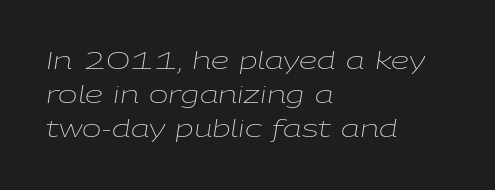
Q: Is the text bold? A: No.
Q: Is the text italic (slanted)? A: Yes, it leans right by about 9 degrees.
Q: Is the text underlined? A: No.
Q: How is the paragraph aligned? A: Left-aligned.
Q: Is the spacing between letters normal or unusually wide? A: Normal.
Q: Is the spacing between lines tight, normal or loose? A: Normal.
